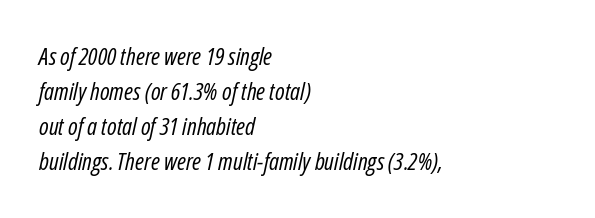
Q: Is the text bold? A: No.
Q: Is the text italic (slanted)? A: Yes, it leans right by about 12 degrees.
Q: Is the text underlined? A: No.
Q: How is the paragraph aligned? A: Left-aligned.
Q: Is the spacing between letters normal or unusually wide? A: Normal.
Q: Is the spacing between lines tight, normal or loose? A: Normal.
